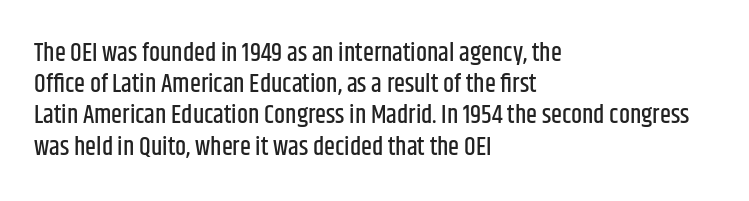
If you drew a line through each stem, it would be perfectly vertical. Leading: standard. The setting favours the left margin, as ordinary paragraphs usually do. Nobody touched the tracking dial on this one. Lines of text with bare space underneath.
